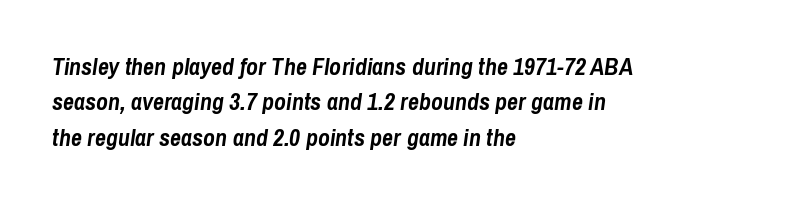
The line-height multiplier appears to be the usual default. This rendering features lettering with no underline. A full-strength bold gives these letters their thick strokes. Words appear dense and cohesive because spacing is normal. In CSS terms this would be text-align: left.
